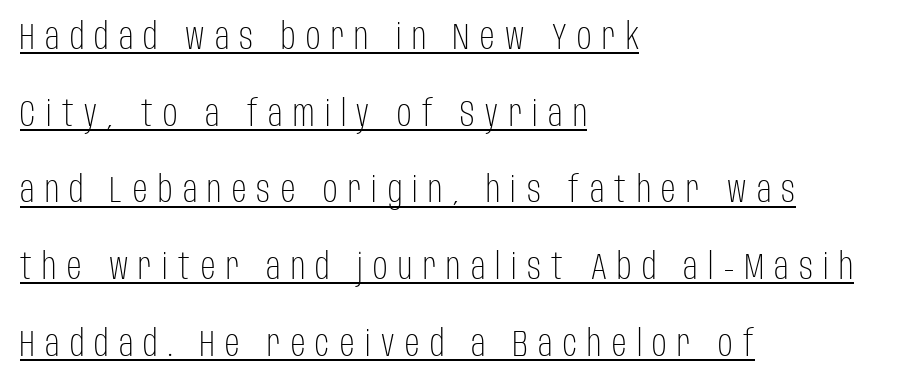
{"serif": "no", "italic": "no", "bold": "no", "weight": "light", "width": "condensed", "stroke_contrast": "low", "x_height": "large", "monospaced": "no", "underline": "yes", "align": "left", "line_spacing": "loose", "line_spacing_ratio": 2.13, "letter_spacing": "wide", "letter_spacing_em": 0.29, "glyph_px": 36}
